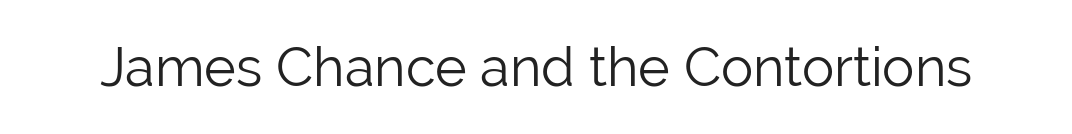
{"serif": "no", "italic": "no", "bold": "no", "weight": "light", "width": "normal", "stroke_contrast": "low", "x_height": "medium", "monospaced": "no", "underline": "no", "letter_spacing": "normal", "letter_spacing_em": 0.0, "glyph_px": 54}
